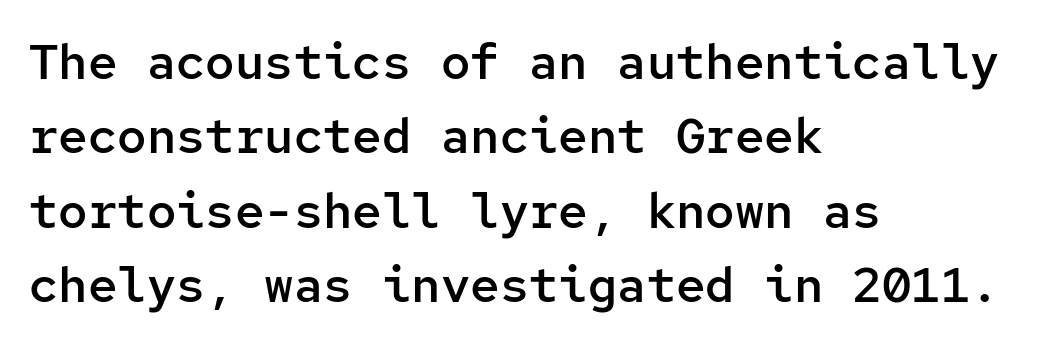
The image shows 49 px semibold sans-serif type, upright, monospaced; set left-aligned, normal line spacing (1.52x), normal letter spacing, not underlined; low stroke contrast and a medium x-height.
